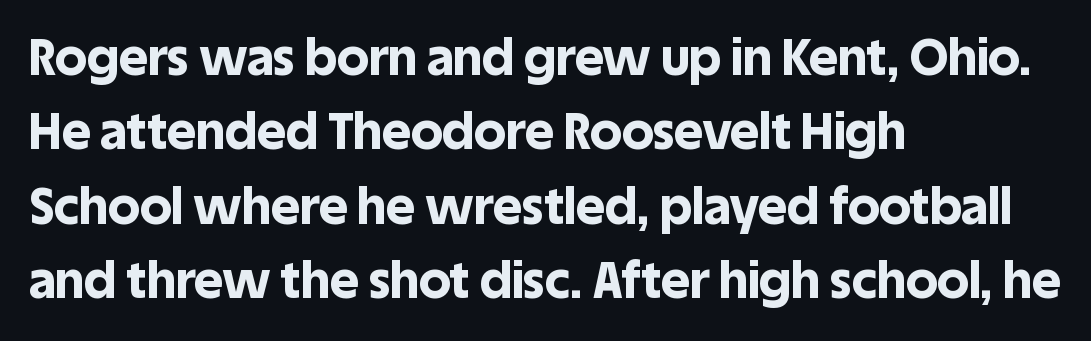
Look at the bottom of the vertical strokes: they stop flat, with no serifs. The area under the type is left untouched. Compared with an ordinary text face, these strokes are far heavier — a full bold. The letters advance in unequal steps, a hallmark of proportional type.
